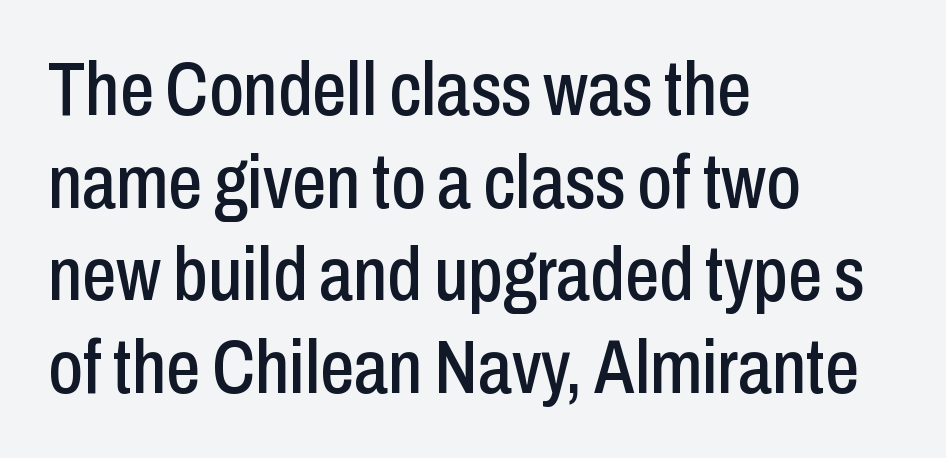
Unlike italic type, these characters show no tilt at all. Beneath every word, the page is bare. Character widths vary here, with narrow letters taking less room than wide ones. The letters carry no serifs — their stems end cleanly without finishing strokes.
